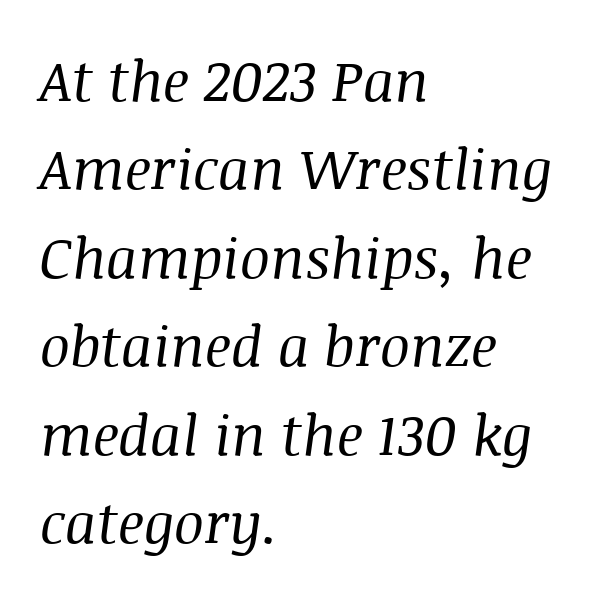
Letters have the restrained weight of plain body copy at most. Alignment: flush left. How are the letters spaced? Ordinarily, with no added tracking. The gap between lines stays unmarked. Students, observe: this is what conventionally led text looks like. Note: serifs present on the glyphs.
